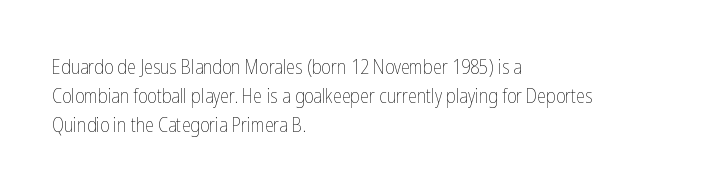
{"italic": "no", "bold": "no", "underline": "no", "align": "left", "line_spacing": "normal", "line_spacing_ratio": 1.44, "letter_spacing": "normal", "letter_spacing_em": 0.0, "glyph_px": 20}
